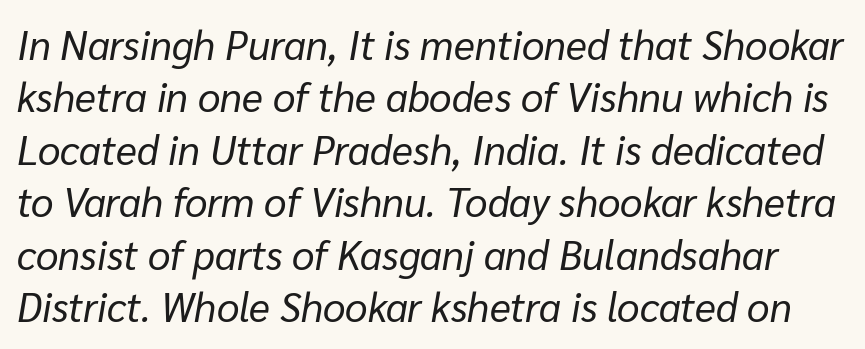
Slanted lettering throughout. The cut favours lightness, reaching ordinary text weight at its darkest. Honestly, the row spacing looks completely unremarkable. Tracking value appears to be zero — textbook default spacing. The foot of each line stays bare and open.
